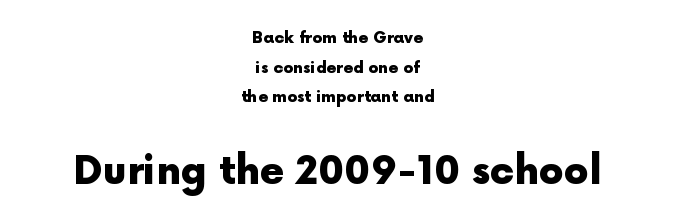
Q: Is the text bold? A: Yes.
Q: Is the text italic (slanted)? A: No, it is upright.
Q: Is the typeface a serif or a sans-serif typeface? A: Sans-serif.
Q: Is the text underlined? A: No.
Q: How is the paragraph aligned? A: Centered.
Q: Is the spacing between letters normal or unusually wide? A: Normal.
Q: Which block of text is set in a larger size, the first (top) or the second (bottom)? A: The second (bottom) one.
Q: Width (condensed, normal, or wide)? A: Normal.
Q: x-height? A: Medium.
Q: Monospaced? A: No.
